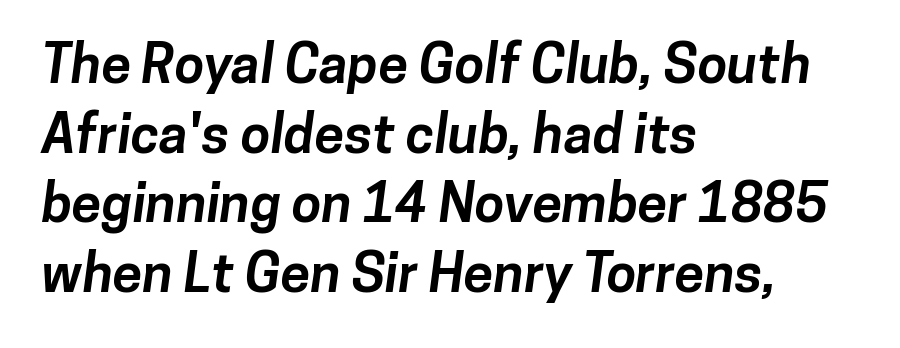
{"serif": "no", "bold": "yes", "weight": "bold", "width": "normal", "stroke_contrast": "low", "x_height": "medium", "monospaced": "no", "underline": "no", "align": "left", "line_spacing": "normal", "line_spacing_ratio": 1.29, "letter_spacing": "normal", "letter_spacing_em": 0.0, "glyph_px": 54}
